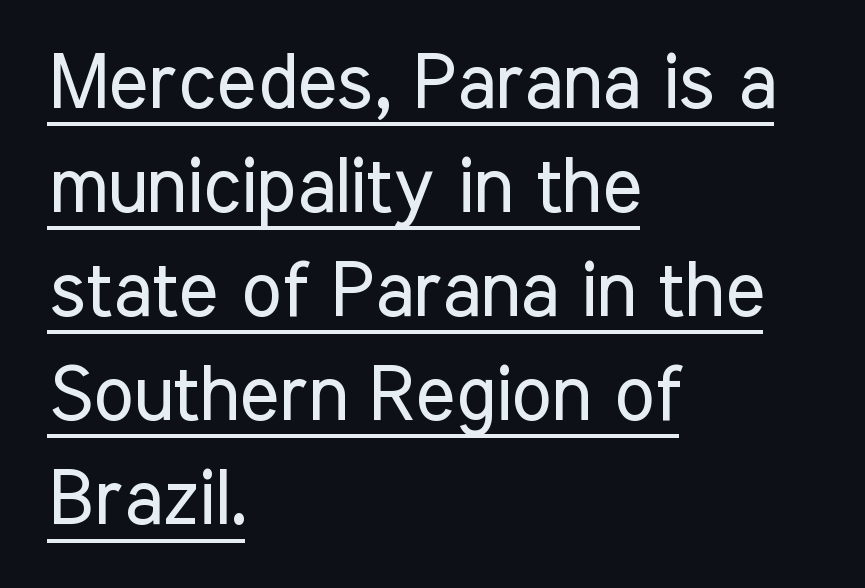
The image shows 76 px regular-weight, condensed sans-serif type, upright; set left-aligned, normal line spacing (1.37x), normal letter spacing, underlined; low stroke contrast and a medium x-height.
